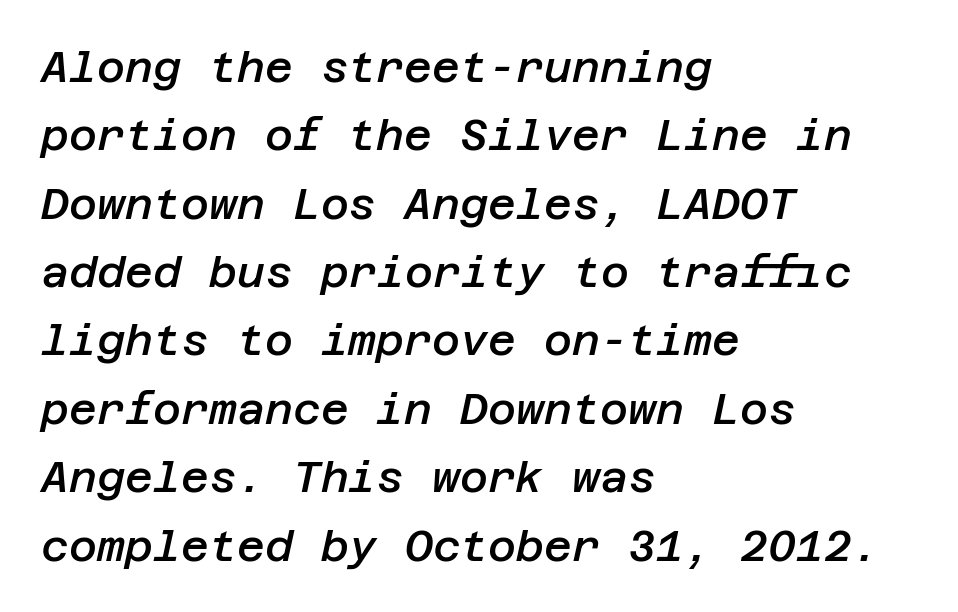
The horizontal fit of the characters is conventional and even. Quick note: interline space is typical. Looking at the ascenders, they clearly lean. Underline: absent. The face used here is a semibold: visibly heavier than regular, lighter than bold. These lines are set flush left with a ragged right edge.
